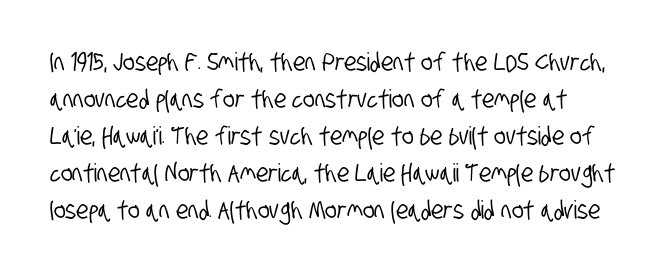
A clean baseline with only descenders dipping below it. Leading: standard. Between one letter and the next there's only the usual sliver of space.
